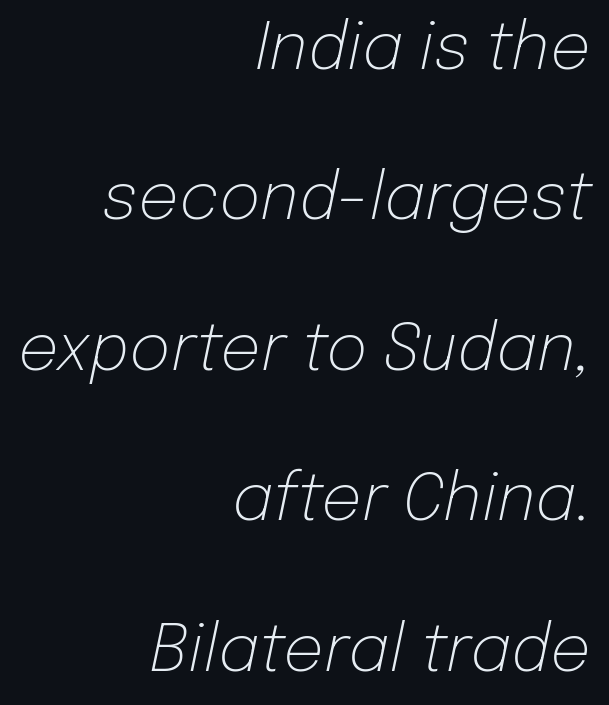
The image shows 64 px light type, italic (leaning right); set right-aligned, loose line spacing (2.35x), normal letter spacing, not underlined; low stroke contrast and a medium x-height.
